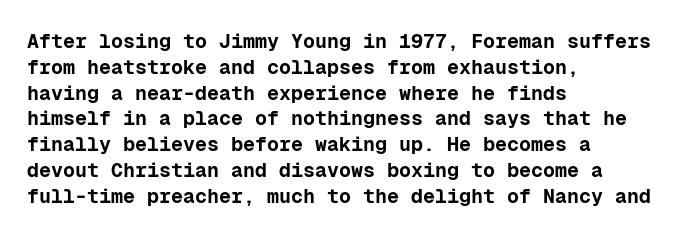
{"italic": "no", "bold": "yes", "underline": "no", "align": "left", "line_spacing": "normal", "line_spacing_ratio": 1.29, "letter_spacing": "normal", "letter_spacing_em": 0.0, "glyph_px": 20}
